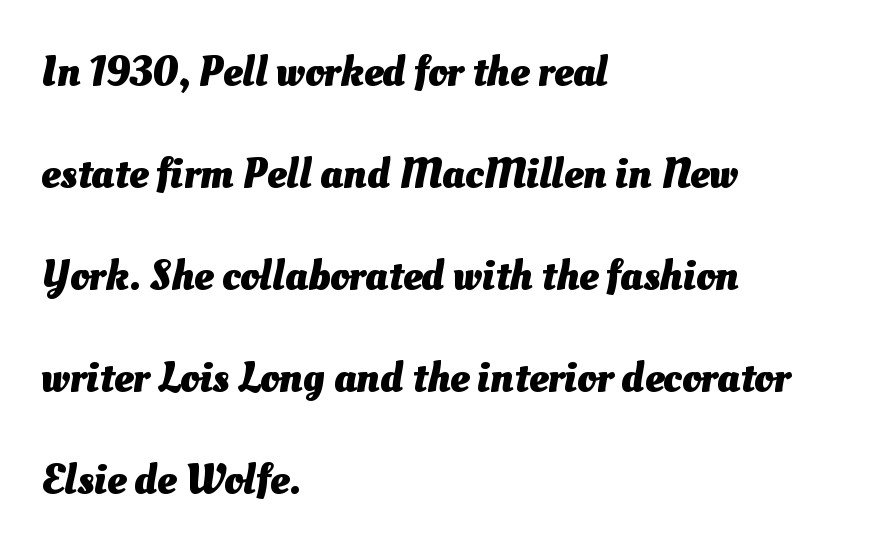
The line-height multiplier appears high, well above default. Weight: bold. The face used here is proportionally spaced, like ordinary book or web type. The type is set solid horizontally, with unmodified tracking. The setting favours the left margin, as ordinary paragraphs usually do.
